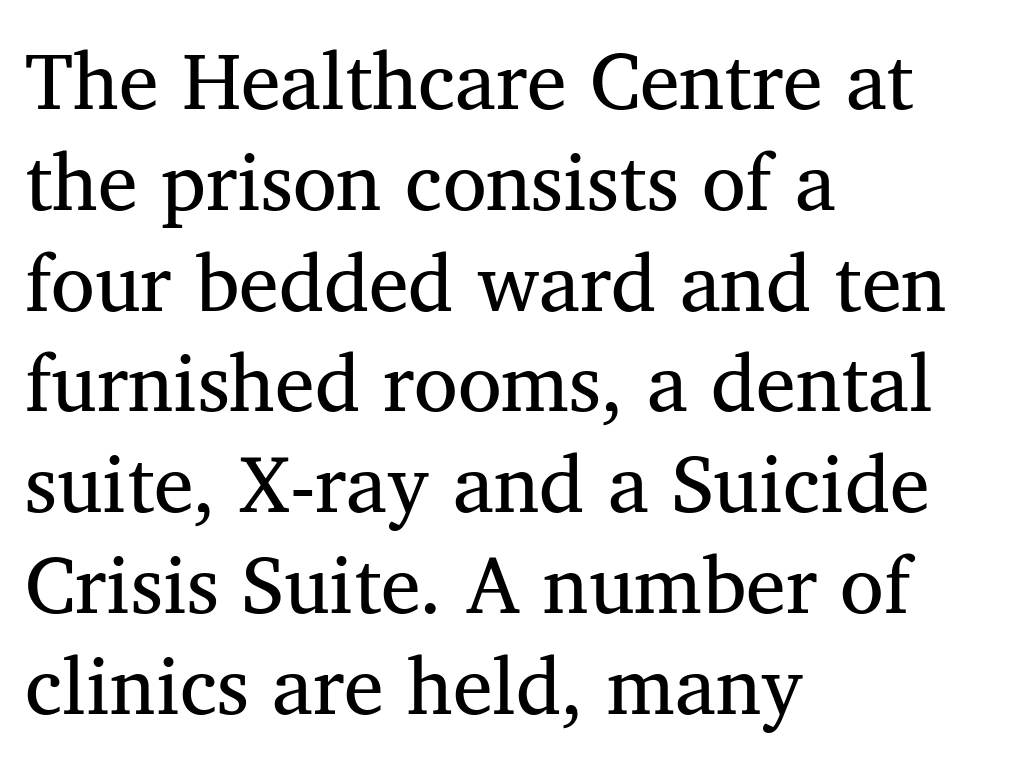
The image shows 80 px serif type; set left-aligned, normal line spacing (1.26x), normal letter spacing, not underlined; medium stroke contrast and a medium x-height.
